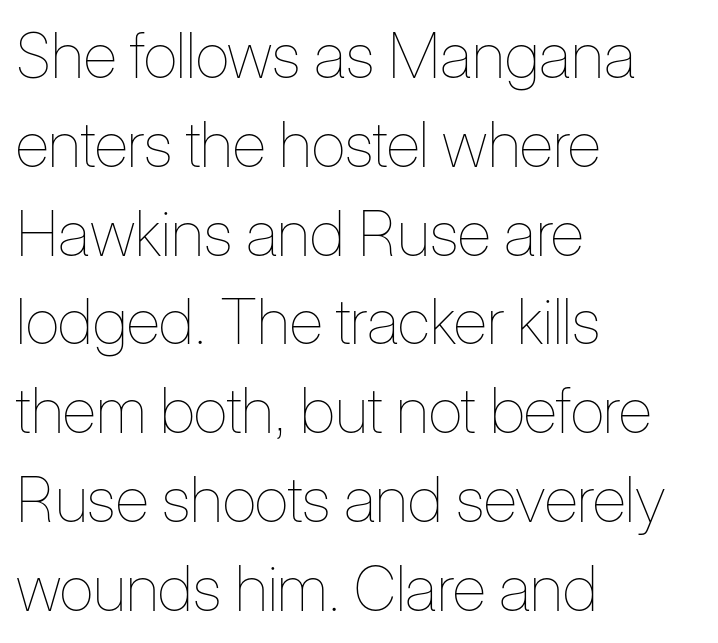
Each stroke keeps to a modest, everyday thickness or less. Underlining? Definitely not there. The ragged edge is on the right, which tells us the setting is flush left. Is this a fixed-width face? No — the glyphs have proportional, varying widths. Students, note that the glyphs here touch the page at normal intervals.
